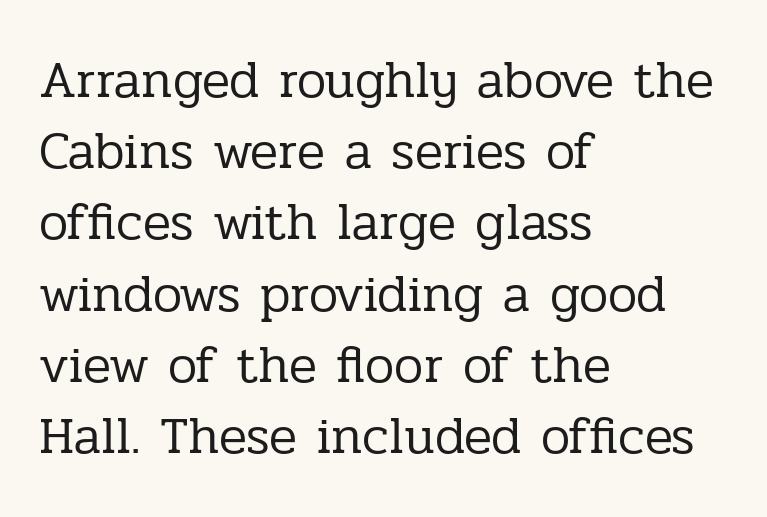
The image shows 52 px regular-weight serif type, upright; set left-aligned, normal line spacing (1.37x), normal letter spacing, not underlined; low stroke contrast and a medium x-height.
